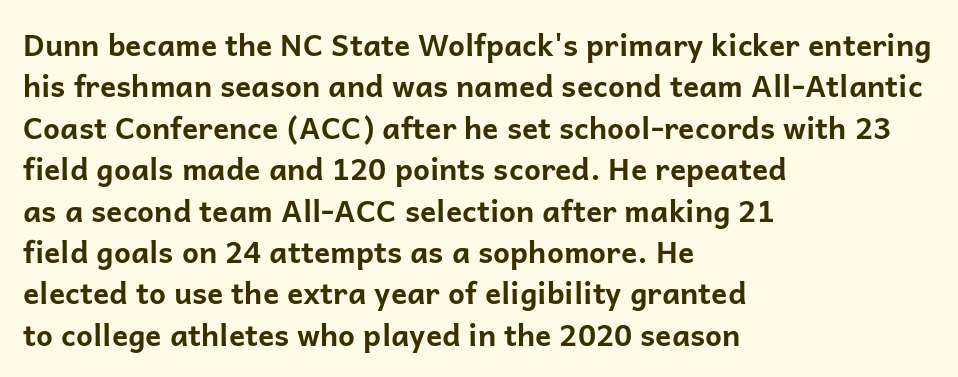
{"serif": "no", "italic": "no", "bold": "yes", "weight": "bold", "width": "normal", "stroke_contrast": "low", "x_height": "medium", "monospaced": "no", "underline": "no", "align": "left", "line_spacing": "normal", "line_spacing_ratio": 1.38, "letter_spacing": "normal", "letter_spacing_em": 0.0, "glyph_px": 30}
